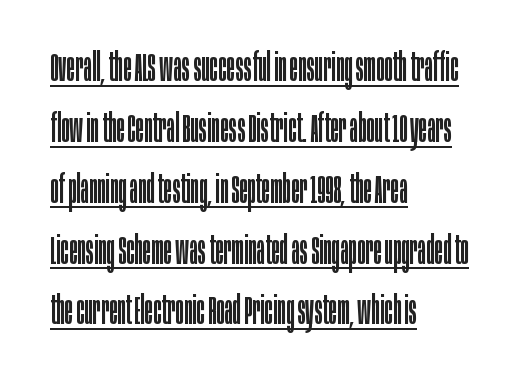
The weight would be labelled regular, book, light, or lighter still. Honestly, the underline is the first thing you notice here. In terms of letterspacing, this is plain default setting. Look at the bottom of the vertical strokes: they stop flat, with no serifs.
